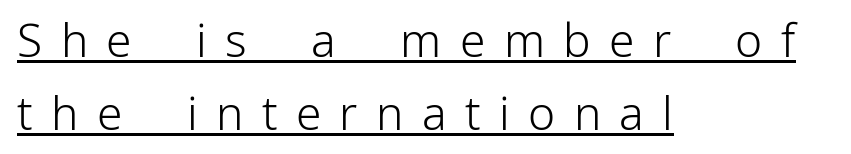
The rendering uses natural spacing where letterforms have individual widths. Caption: expanded tracking, letters set apart. Classification — sans serif. Normally led — the rows are evenly, conventionally spaced. Quick note: not italic, upright.
